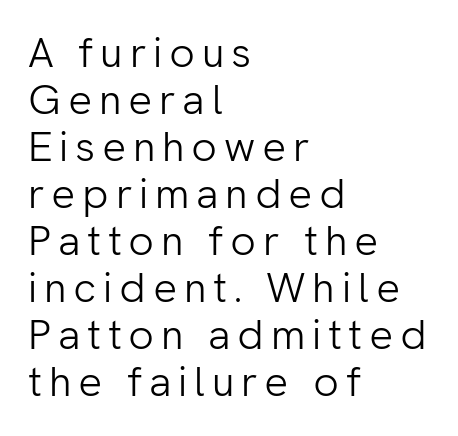
The image shows 42 px light sans-serif type, upright; set left-aligned, tight line spacing (1.12x), not underlined; low stroke contrast and a medium x-height.
